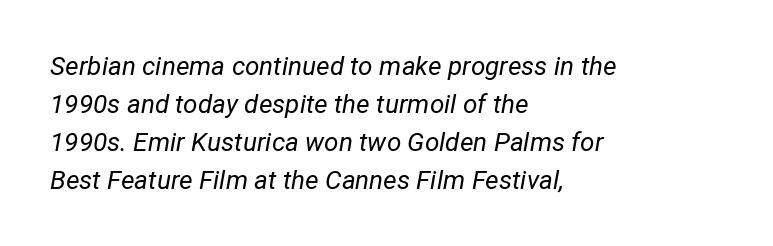
Q: Is the text bold? A: No.
Q: Is the text italic (slanted)? A: Yes, it leans right by about 12 degrees.
Q: Is the text underlined? A: No.
Q: How is the paragraph aligned? A: Left-aligned.
Q: Is the spacing between letters normal or unusually wide? A: Normal.
Q: Is the spacing between lines tight, normal or loose? A: Normal.
